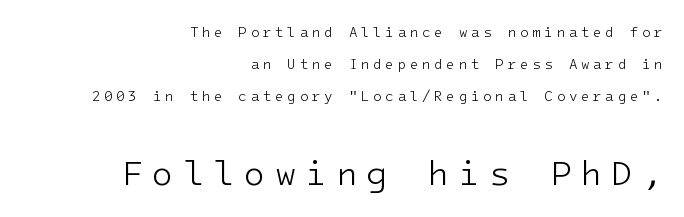
The image shows 35 px light sans-serif type, upright; set right-aligned, loose line spacing (2.3x), unusually wide letter spacing (+0.26 em), not underlined; the second (bottom) block is 2.5x larger; low stroke contrast and a medium x-height.
